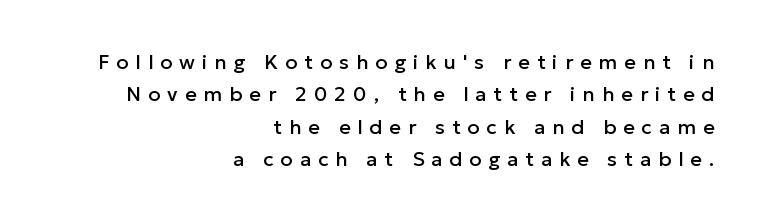
The image shows 20 px text type, upright; set right-aligned, normal line spacing (1.62x), unusually wide letter spacing (+0.35 em), not underlined.
